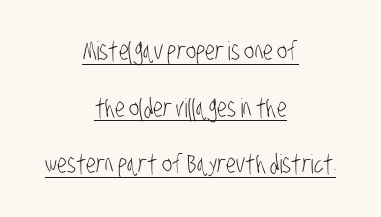
Is this a heavy cut? Hardly; it is regular or lighter. Does the leading feel generous? Absolutely, it's lavish. Nothing unusual about the tracking: characters are spaced as the font intends. One-word summary of the alignment: center. The rendering uses the underline text-decoration.
